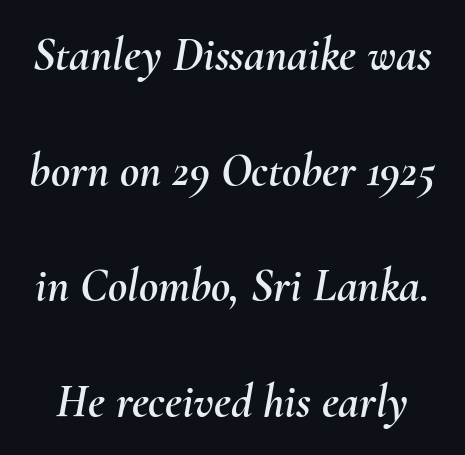
Each row of text sits above clean, open space. You can tell it's italic because the verticals aren't actually vertical. Spacing verdict: proportional, widths tailored to each character. There is no visible air inserted between adjacent glyphs. The designer dialed line spacing up above the default.
